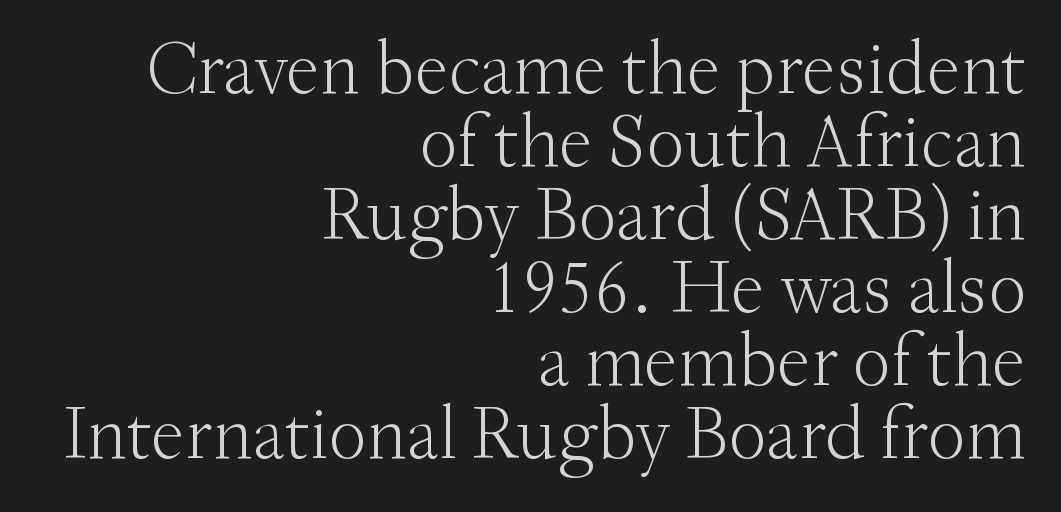
Q: Is the text bold? A: No.
Q: Is the text italic (slanted)? A: No, it is upright.
Q: Is the typeface a serif or a sans-serif typeface? A: Serif.
Q: Is the text underlined? A: No.
Q: How is the paragraph aligned? A: Right-aligned.
Q: Is the spacing between letters normal or unusually wide? A: Normal.
Q: Is the spacing between lines tight, normal or loose? A: Tight.
Q: Width (condensed, normal, or wide)? A: Normal.
Q: Stroke contrast? A: Medium.
Q: x-height? A: Small.
Q: Monospaced? A: No.
